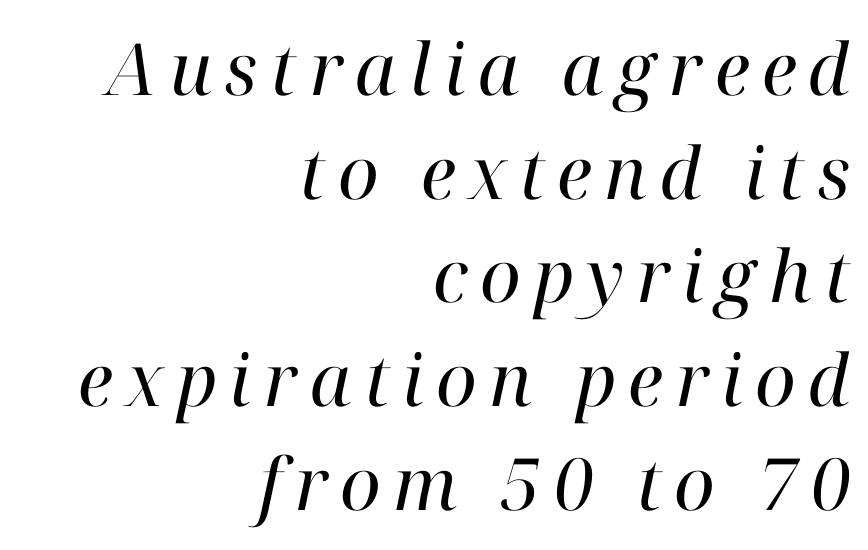
Q: Is the text bold? A: No.
Q: Is the text italic (slanted)? A: Yes, it leans right by about 12 degrees.
Q: Is the typeface a serif or a sans-serif typeface? A: Serif.
Q: Is the text underlined? A: No.
Q: How is the paragraph aligned? A: Right-aligned.
Q: Is the spacing between lines tight, normal or loose? A: Normal.
Q: Width (condensed, normal, or wide)? A: Normal.
Q: Stroke contrast? A: High.
Q: x-height? A: Medium.
Q: Monospaced? A: No.
